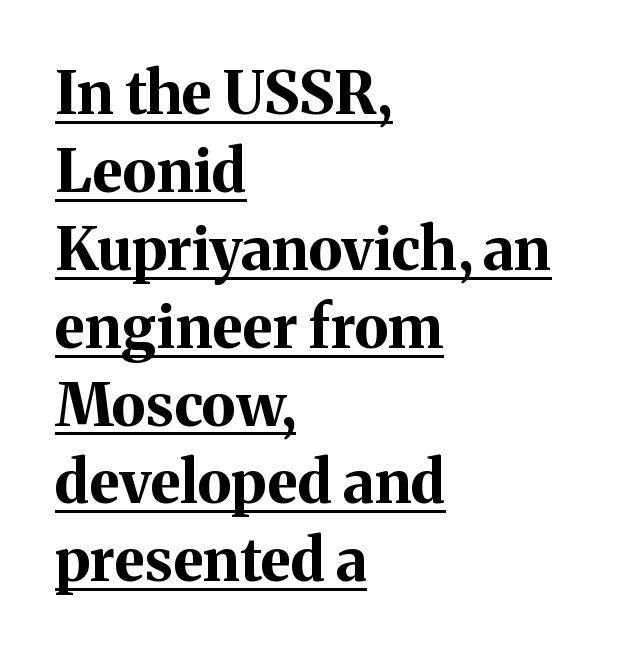
{"serif": "yes", "italic": "no", "bold": "yes", "weight": "bold", "width": "normal", "stroke_contrast": "medium", "x_height": "medium", "monospaced": "no", "underline": "yes", "align": "left", "line_spacing": "normal", "line_spacing_ratio": 1.32, "letter_spacing": "normal", "letter_spacing_em": 0.0, "glyph_px": 59}
